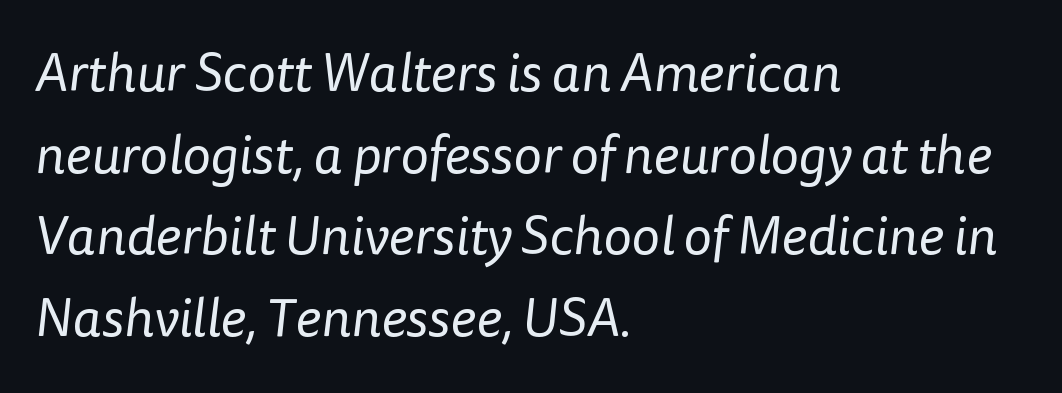
{"serif": "no", "bold": "no", "weight": "regular", "width": "normal", "stroke_contrast": "low", "x_height": "medium", "monospaced": "no", "underline": "no", "align": "left", "line_spacing": "normal", "line_spacing_ratio": 1.51, "letter_spacing": "normal", "letter_spacing_em": 0.0, "glyph_px": 54}
